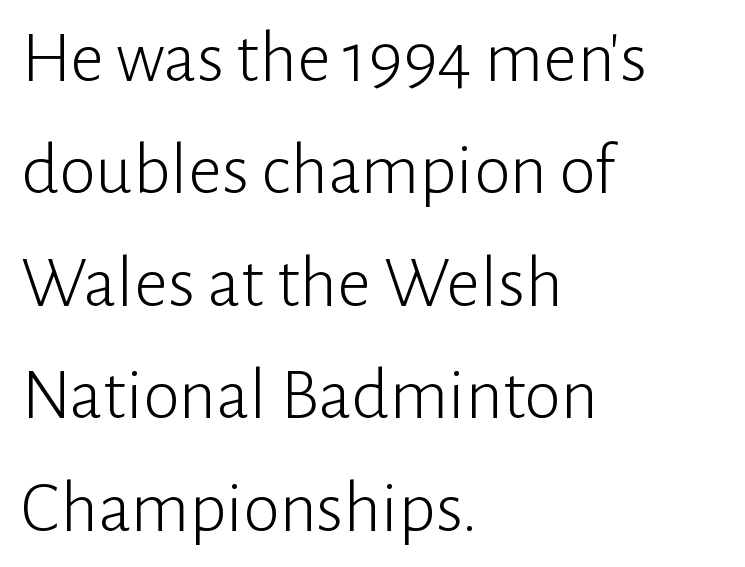
Q: Is the text bold? A: No.
Q: Is the text italic (slanted)? A: No, it is upright.
Q: Is the typeface a serif or a sans-serif typeface? A: Sans-serif.
Q: Is the text underlined? A: No.
Q: How is the paragraph aligned? A: Left-aligned.
Q: Is the spacing between letters normal or unusually wide? A: Normal.
Q: Is the spacing between lines tight, normal or loose? A: Normal.
Q: Width (condensed, normal, or wide)? A: Normal.
Q: Stroke contrast? A: Low.
Q: x-height? A: Medium.
Q: Monospaced? A: No.
